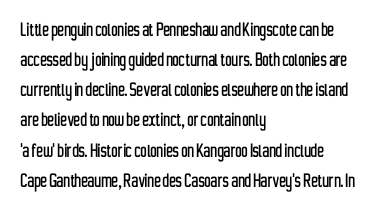
The image shows 22 px text type, upright; set left-aligned, normal line spacing (1.37x), normal letter spacing, not underlined.
